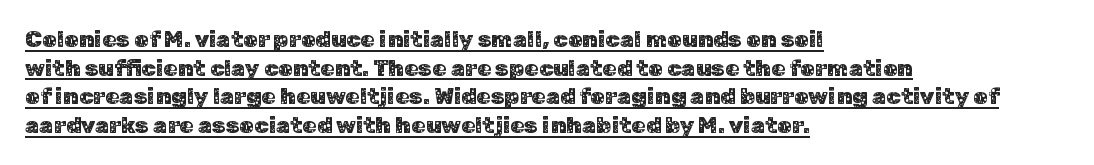
{"italic": "no", "underline": "yes", "align": "left", "line_spacing": "normal", "line_spacing_ratio": 1.25, "letter_spacing": "normal", "letter_spacing_em": 0.0, "glyph_px": 23}
